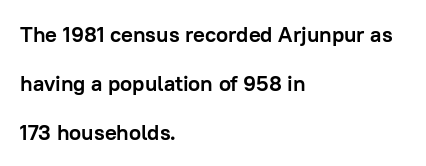
Q: Is the text bold? A: Yes.
Q: Is the text italic (slanted)? A: No, it is upright.
Q: Is the text underlined? A: No.
Q: How is the paragraph aligned? A: Left-aligned.
Q: Is the spacing between letters normal or unusually wide? A: Normal.
Q: Is the spacing between lines tight, normal or loose? A: Loose.
